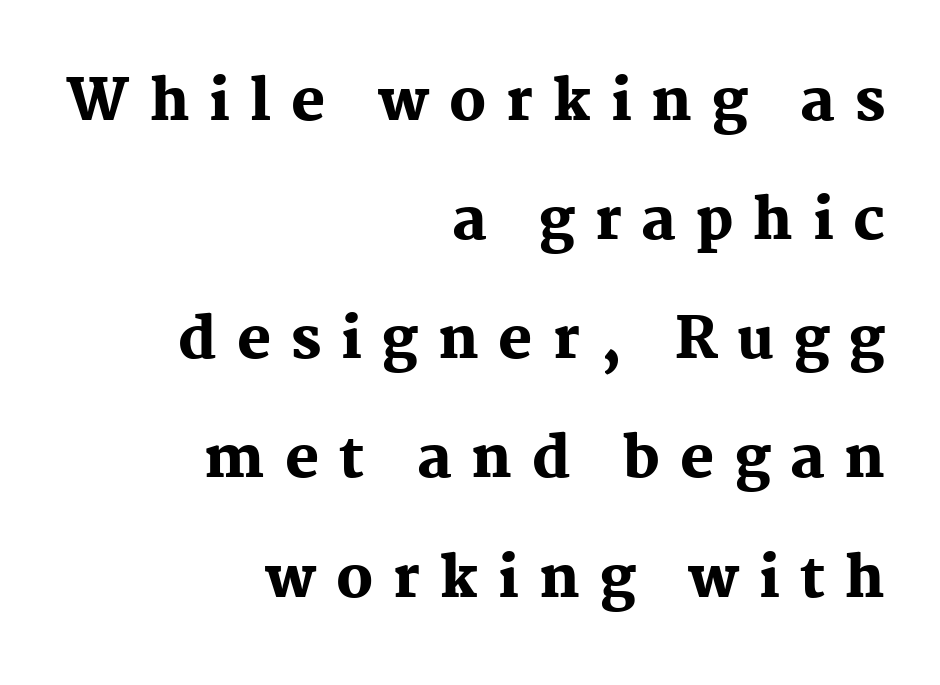
Q: Is the text bold? A: Yes.
Q: Is the text italic (slanted)? A: No, it is upright.
Q: Is the typeface a serif or a sans-serif typeface? A: Serif.
Q: Is the text underlined? A: No.
Q: How is the paragraph aligned? A: Right-aligned.
Q: Is the spacing between letters normal or unusually wide? A: Unusually wide.
Q: Is the spacing between lines tight, normal or loose? A: Loose.
Q: Width (condensed, normal, or wide)? A: Normal.
Q: Stroke contrast? A: Medium.
Q: x-height? A: Medium.
Q: Monospaced? A: No.
